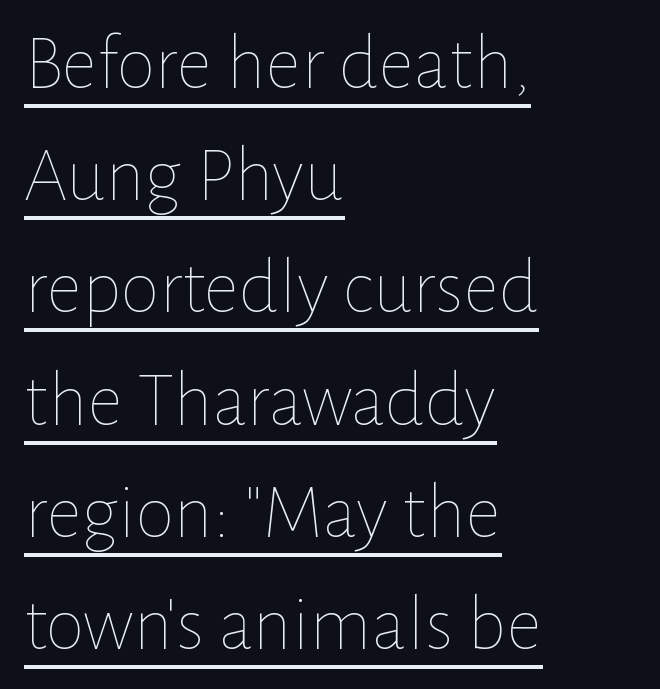
{"italic": "no", "bold": "no", "weight": "thin", "width": "normal", "stroke_contrast": "low", "x_height": "medium", "monospaced": "no", "underline": "yes", "align": "left", "line_spacing": "normal", "line_spacing_ratio": 1.42, "letter_spacing": "normal", "letter_spacing_em": 0.0, "glyph_px": 79}
